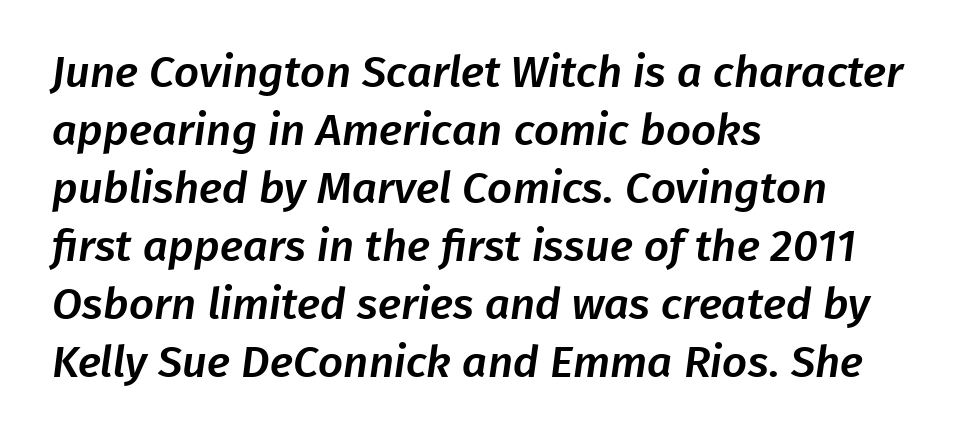
The image shows 44 px sans-serif type; set left-aligned, normal line spacing (1.32x), normal letter spacing, not underlined; low stroke contrast and a medium x-height.
